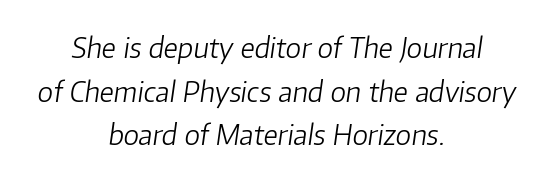
The image shows 28 px light type, italic (leaning right); set centered, normal line spacing (1.56x), normal letter spacing, not underlined; low stroke contrast and a medium x-height.
